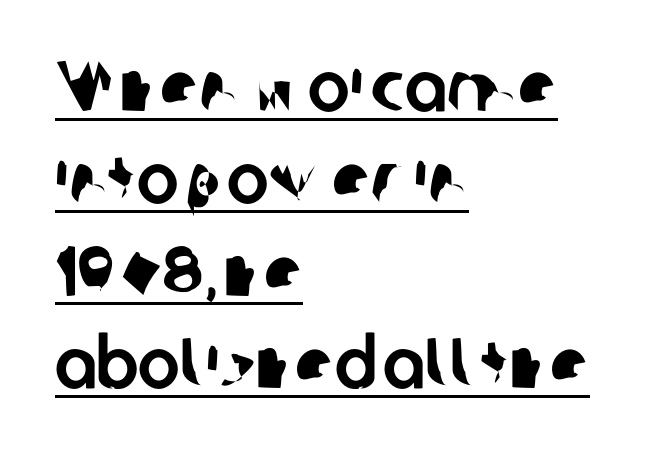
The image shows 71 px sans-serif type; set left-aligned, normal line spacing (1.3x), normal letter spacing, underlined; low stroke contrast and a medium x-height.
